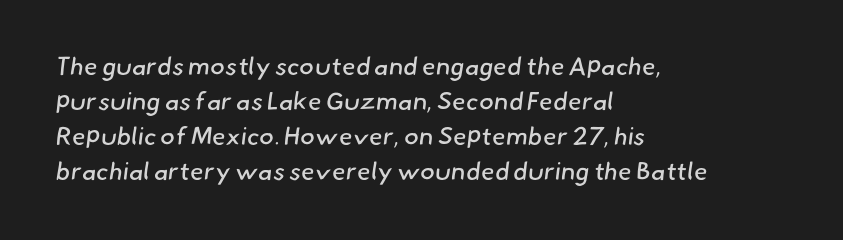
Clear beneath every line of the passage. The font is comparable to plain body text, perhaps lighter. If you drew a ruler down the left edge, every line would touch it. In terms of leading, this rendering sits right in the middle. Students, note that the glyphs here touch the page at normal intervals.
